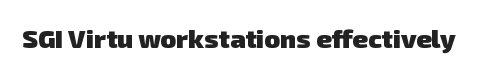
Set as a true bold cut, around the 700 mark. No word sits above an underline. Nothing unusual about the tracking: characters are spaced as the font intends.
